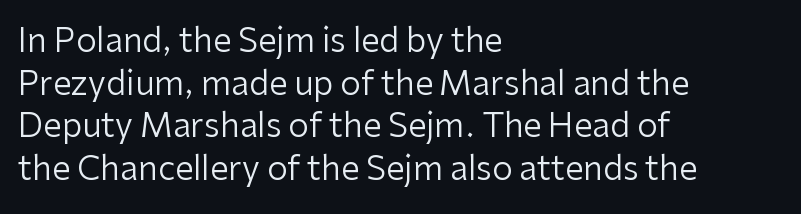
How would I describe the line gaps? Plain and ordinary. A typesetter would call this proportional, since set widths differ per character. The font family rendered here belongs to the sans-serif group. No chunkiness to these letters — they're not bold. Clear beneath every line of the passage. Line starts are locked; line ends wander.
